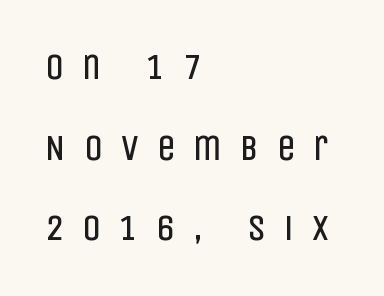
The image shows 37 px regular-weight, condensed sans-serif type, upright; set left-aligned, loose line spacing (2.18x), unusually wide letter spacing (+0.49 em), not underlined; low stroke contrast and a large x-height.
